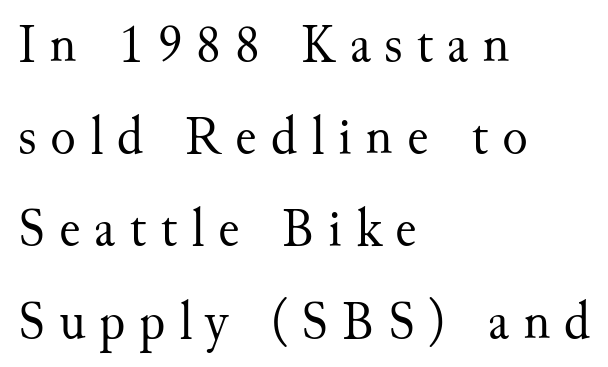
Q: Is the text bold? A: No.
Q: Is the text italic (slanted)? A: No, it is upright.
Q: Is the typeface a serif or a sans-serif typeface? A: Serif.
Q: Is the text underlined? A: No.
Q: How is the paragraph aligned? A: Left-aligned.
Q: Is the spacing between letters normal or unusually wide? A: Unusually wide.
Q: Width (condensed, normal, or wide)? A: Normal.
Q: Stroke contrast? A: Medium.
Q: x-height? A: Small.
Q: Monospaced? A: No.
